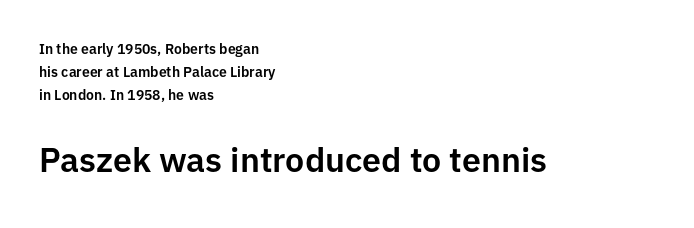
Are there feet on the stems? There aren't — it's a sans. The specimen reads as upright at a glance. Varying glyph widths throughout — classic text-font behaviour. Top chunk: small. Bottom chunk: large. The face used here is rendered with its standard letterfit.
